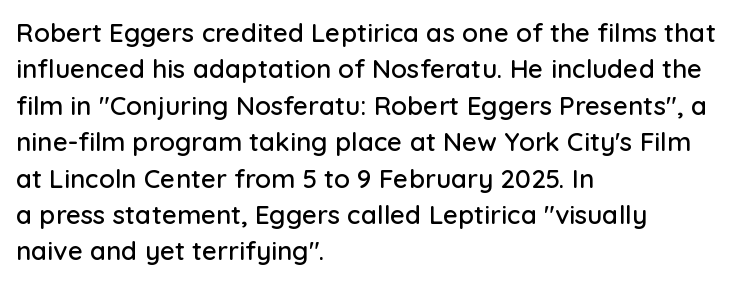
Q: Is the text italic (slanted)? A: No, it is upright.
Q: Is the text underlined? A: No.
Q: How is the paragraph aligned? A: Left-aligned.
Q: Is the spacing between letters normal or unusually wide? A: Normal.
Q: Is the spacing between lines tight, normal or loose? A: Normal.
